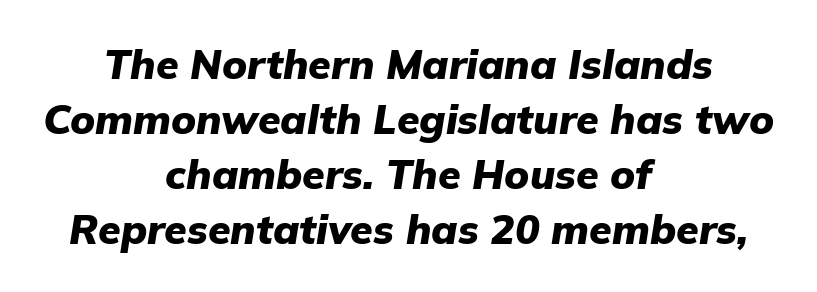
Which margin do the lines hug? Neither — every line sits in the middle. Decoration check: the copy has no underline. Characters follow at the spacing the type designer built in. Looking at the ascenders, they clearly lean. Proportional: the letters do not fall into vertical columns. One glance says typical: line gaps are just what's usual.
